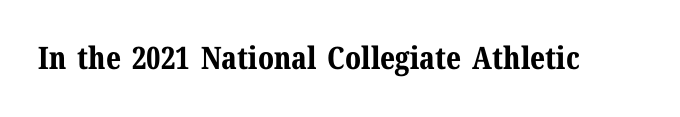
The image shows 31 px bold serif type, upright; set normal letter spacing, not underlined; medium stroke contrast and a medium x-height.
